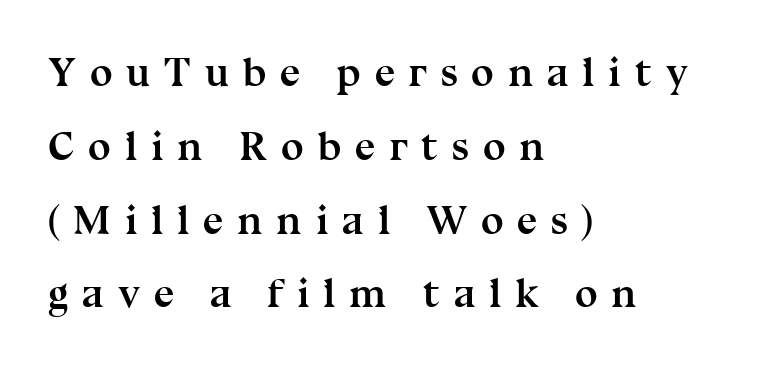
{"serif": "yes", "italic": "no", "bold": "yes", "weight": "semibold", "width": "normal", "stroke_contrast": "medium", "x_height": "medium", "monospaced": "no", "underline": "no", "align": "left", "line_spacing_ratio": 1.8, "letter_spacing": "wide", "letter_spacing_em": 0.33, "glyph_px": 41}
